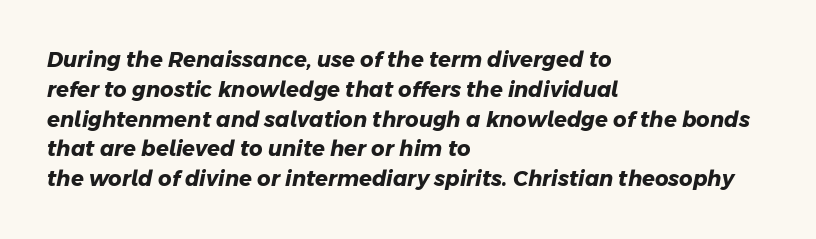
The image shows 21 px bold type; set left-aligned, normal line spacing (1.42x), normal letter spacing, not underlined.
